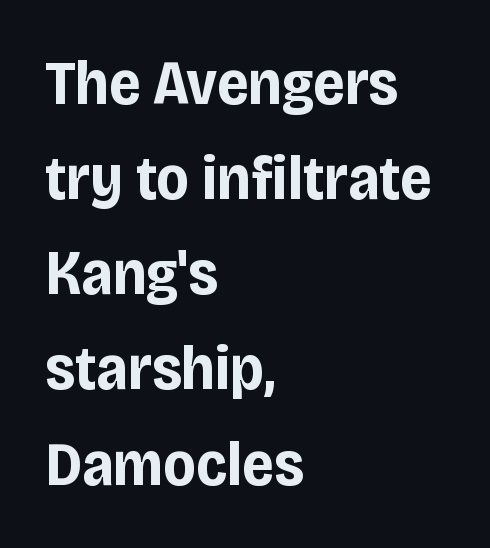
Each letter keeps its own natural width here, so spacing adapts to shape. A dark, heavy texture on the line: the type is bold. Short note: letters normally spaced. Short and long lines alike share a common starting point at left. Evenly set lines give the paragraph a standard silhouette.
